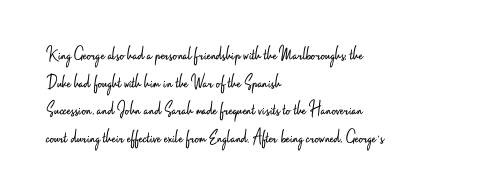
This rendering leaves character spacing at its baseline value. These lines stack with their left ends in a neat column. Reading down the column, the eye jumps a familiar distance to each next line. Stroke mass is kept to a normal reading level or below. No word sits above an underline.
